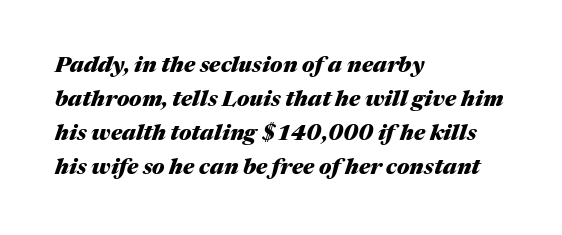
Set as a true bold cut, around the 700 mark. Letters rest on an invisible, unmarked baseline. Caption: standard tracking, unaltered. The whole block is typeset with a tilt.
